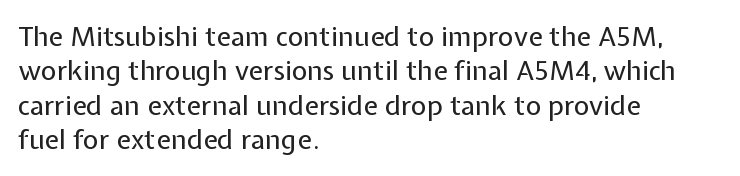
The image shows 27 px text type, upright; set left-aligned, normal line spacing (1.27x), normal letter spacing, not underlined.
